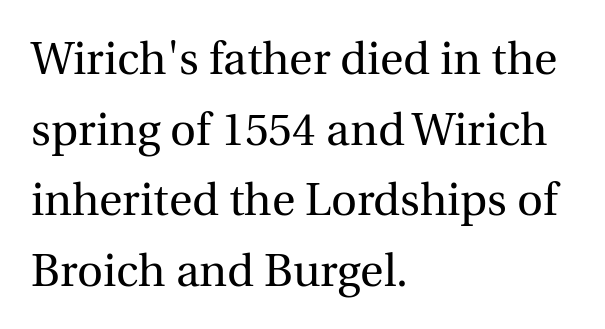
Q: Is the text bold? A: No.
Q: Is the text italic (slanted)? A: No, it is upright.
Q: Is the typeface a serif or a sans-serif typeface? A: Serif.
Q: Is the text underlined? A: No.
Q: How is the paragraph aligned? A: Left-aligned.
Q: Is the spacing between letters normal or unusually wide? A: Normal.
Q: Is the spacing between lines tight, normal or loose? A: Normal.
Q: Width (condensed, normal, or wide)? A: Normal.
Q: x-height? A: Medium.
Q: Monospaced? A: No.
